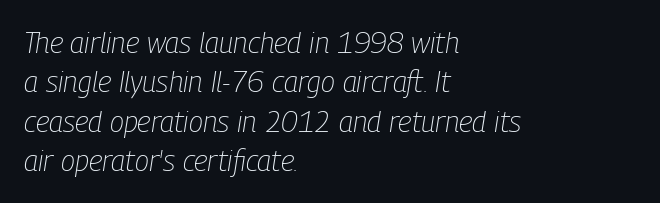
{"italic": "yes", "lean": "right", "slant_degrees": 9, "bold": "no", "weight": "light", "width": "condensed", "stroke_contrast": "low", "x_height": "medium", "monospaced": "no", "underline": "no", "align": "left", "line_spacing": "normal", "line_spacing_ratio": 1.36, "letter_spacing": "normal", "letter_spacing_em": 0.0, "glyph_px": 29}
